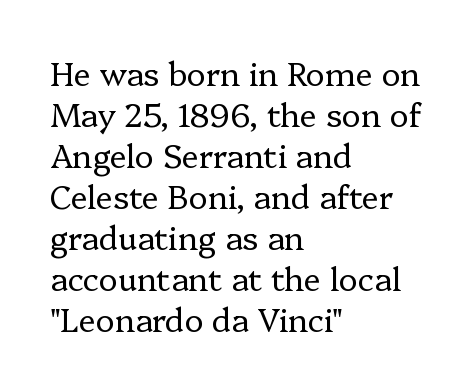
Q: Is the text bold? A: No.
Q: Is the text italic (slanted)? A: No, it is upright.
Q: Is the typeface a serif or a sans-serif typeface? A: Serif.
Q: Is the text underlined? A: No.
Q: How is the paragraph aligned? A: Left-aligned.
Q: Is the spacing between letters normal or unusually wide? A: Normal.
Q: Is the spacing between lines tight, normal or loose? A: Normal.
Q: Width (condensed, normal, or wide)? A: Normal.
Q: Stroke contrast? A: Low.
Q: x-height? A: Medium.
Q: Monospaced? A: No.
